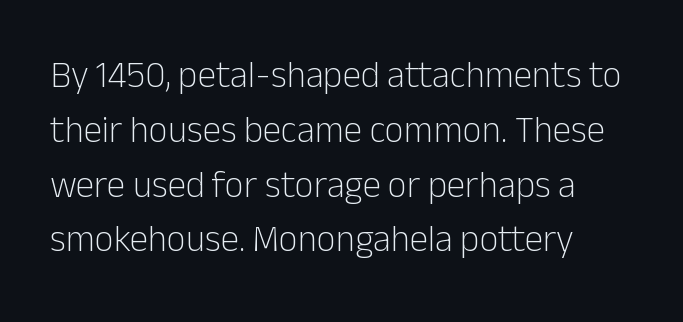
Q: Is the text bold? A: No.
Q: Is the text italic (slanted)? A: No, it is upright.
Q: Is the typeface a serif or a sans-serif typeface? A: Sans-serif.
Q: Is the text underlined? A: No.
Q: How is the paragraph aligned? A: Left-aligned.
Q: Is the spacing between letters normal or unusually wide? A: Normal.
Q: Is the spacing between lines tight, normal or loose? A: Normal.
Q: Width (condensed, normal, or wide)? A: Normal.
Q: Stroke contrast? A: Low.
Q: x-height? A: Medium.
Q: Monospaced? A: No.
